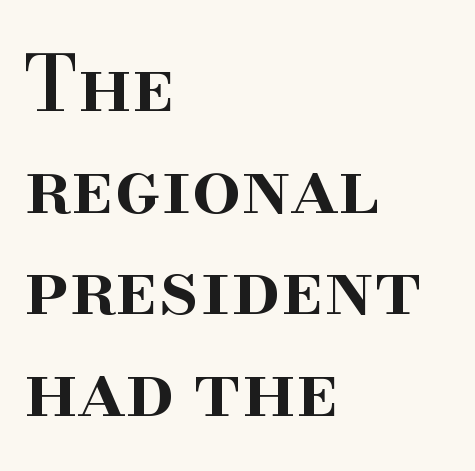
{"serif": "yes", "italic": "no", "bold": "semi", "weight": "semibold", "width": "normal", "stroke_contrast": "high", "x_height": "small", "monospaced": "no", "underline": "no", "align": "left", "line_spacing": "normal", "line_spacing_ratio": 1.32, "letter_spacing": "normal", "letter_spacing_em": 0.0, "glyph_px": 77}
